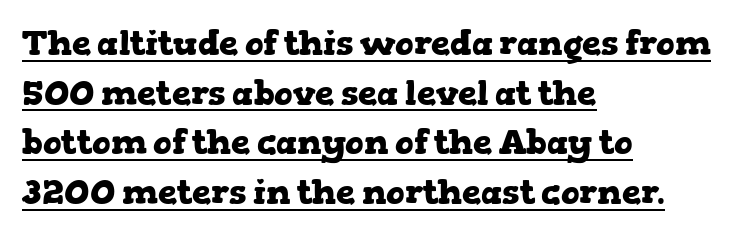
The image shows 34 px heavy, wide serif type, upright; set left-aligned, normal line spacing (1.46x), normal letter spacing, underlined; low stroke contrast and a medium x-height.
